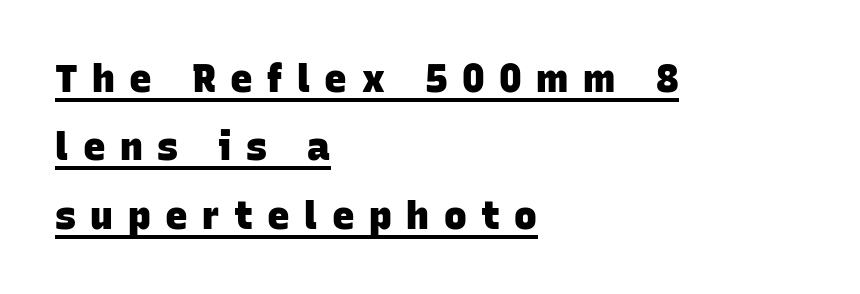
Which margin do the lines hug? The left one — the right edge is uneven. The glyphs are accompanied by a horizontal stroke just below them. I'd call this a sans setting — the letters go barefoot. Weight check: bold — yes, fully. The letters advance in unequal steps, a hallmark of proportional type.
